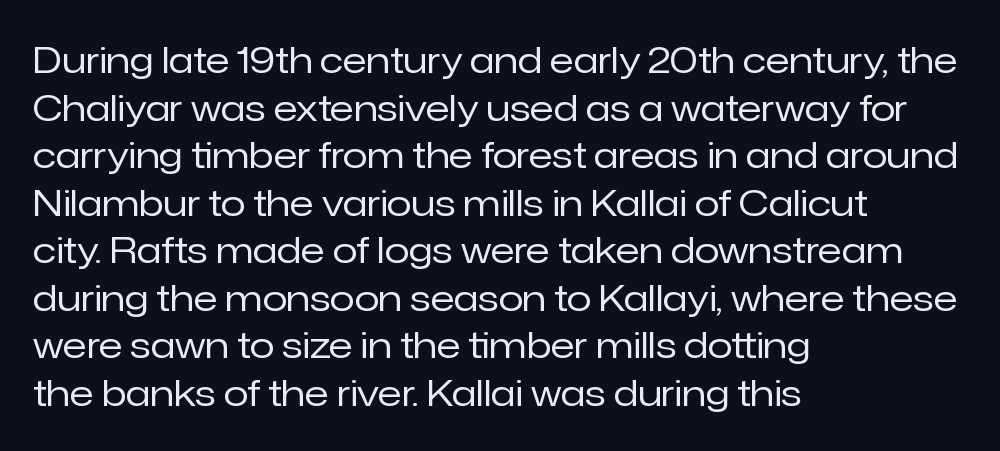
Q: Is the text bold? A: No.
Q: Is the text italic (slanted)? A: No, it is upright.
Q: Is the typeface a serif or a sans-serif typeface? A: Sans-serif.
Q: Is the text underlined? A: No.
Q: How is the paragraph aligned? A: Left-aligned.
Q: Is the spacing between letters normal or unusually wide? A: Normal.
Q: Is the spacing between lines tight, normal or loose? A: Normal.
Q: Width (condensed, normal, or wide)? A: Normal.
Q: Stroke contrast? A: Low.
Q: x-height? A: Medium.
Q: Monospaced? A: No.
